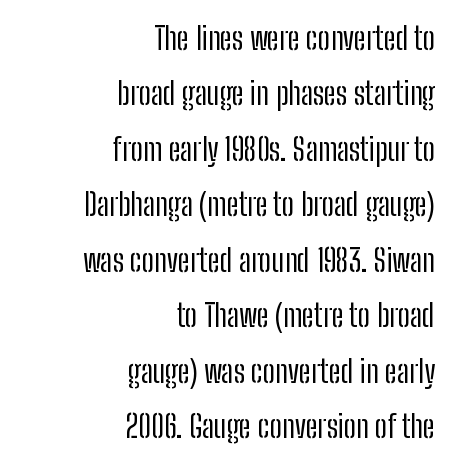
{"serif": "no", "italic": "no", "bold": "no", "weight": "regular", "width": "condensed", "stroke_contrast": "low", "x_height": "medium", "monospaced": "no", "underline": "no", "align": "right", "line_spacing_ratio": 1.79, "letter_spacing": "normal", "letter_spacing_em": 0.0, "glyph_px": 31}
